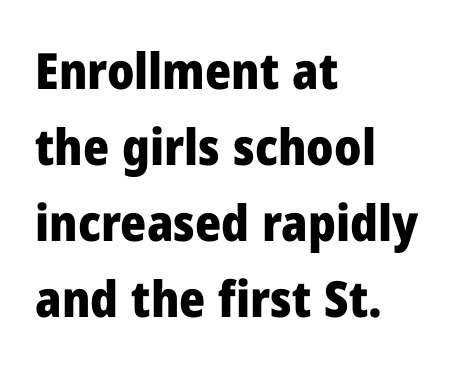
{"serif": "no", "italic": "no", "bold": "yes", "weight": "heavy", "width": "normal", "stroke_contrast": "low", "x_height": "medium", "monospaced": "no", "underline": "no", "align": "left", "line_spacing": "normal", "line_spacing_ratio": 1.52, "letter_spacing": "normal", "letter_spacing_em": 0.0, "glyph_px": 50}
